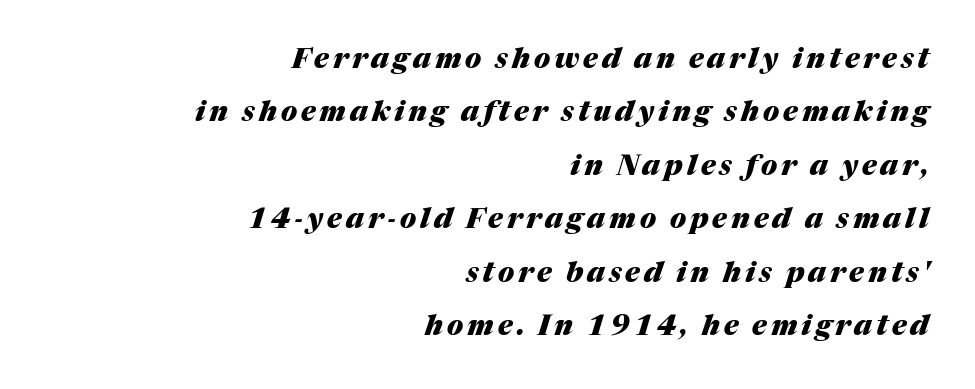
Q: Is the text bold? A: Yes.
Q: Is the text italic (slanted)? A: Yes, it leans right by about 17 degrees.
Q: Is the text underlined? A: No.
Q: How is the paragraph aligned? A: Right-aligned.
Q: Is the spacing between lines tight, normal or loose? A: Loose.
Q: Width (condensed, normal, or wide)? A: Normal.
Q: Stroke contrast? A: Medium.
Q: x-height? A: Medium.
Q: Monospaced? A: No.
